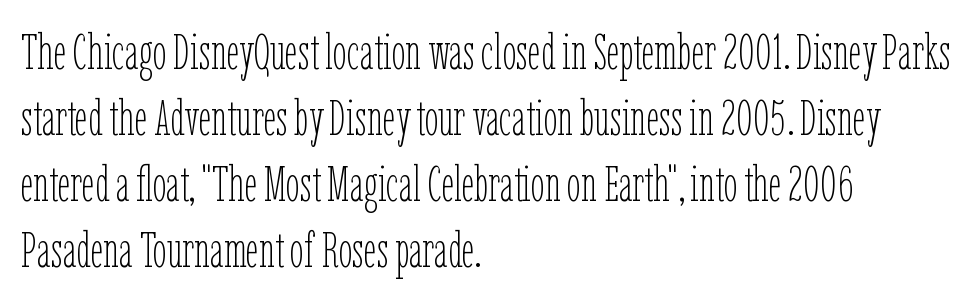
{"italic": "no", "bold": "no", "weight": "thin", "width": "condensed", "stroke_contrast": "low", "x_height": "medium", "monospaced": "no", "underline": "no", "align": "left", "line_spacing": "normal", "line_spacing_ratio": 1.32, "letter_spacing": "normal", "letter_spacing_em": 0.0, "glyph_px": 50}
